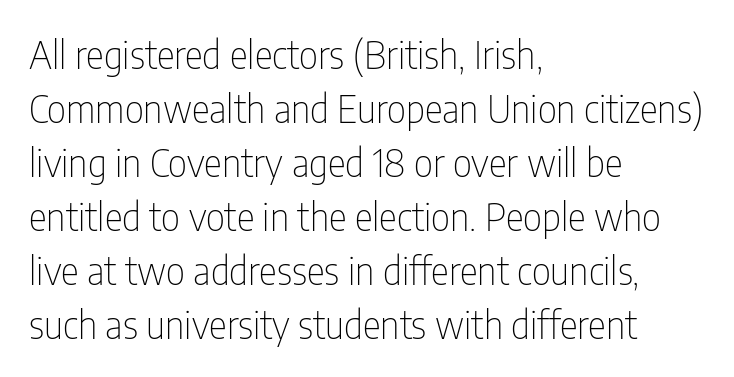
{"serif": "no", "italic": "no", "bold": "no", "weight": "thin", "width": "condensed", "stroke_contrast": "low", "x_height": "medium", "monospaced": "no", "underline": "no", "align": "left", "line_spacing": "normal", "line_spacing_ratio": 1.42, "letter_spacing": "normal", "letter_spacing_em": 0.0, "glyph_px": 38}
